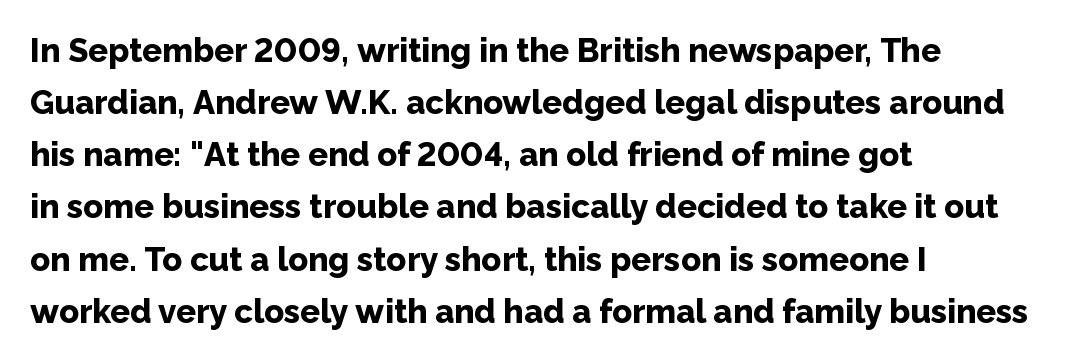
The image shows 33 px bold sans-serif type, upright; set left-aligned, normal line spacing (1.58x), normal letter spacing, not underlined; low stroke contrast and a medium x-height.
